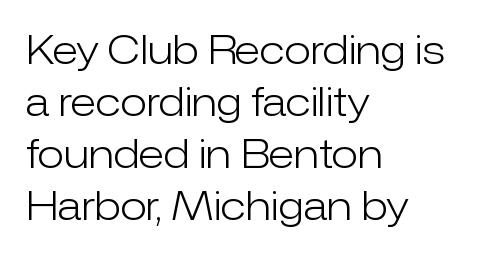
Note the varied advance widths — an 'i' is clearly narrower than an 'm'. A typesetter would mark this as roman, not italic. Type without underlining. Left-aligned paragraph, ragged on the right. Each letter's strokes conclude bluntly, with no projecting serifs. One glance says typical: line gaps are just what's usual.
